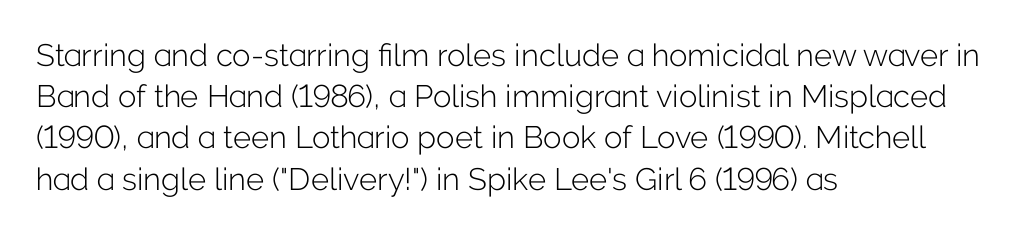
Nothing heavy about these letters — not bold at all. Short note: letters normally spaced. Are there feet on the stems? There aren't — it's a sans. Spacing verdict: proportional, widths tailored to each character.
